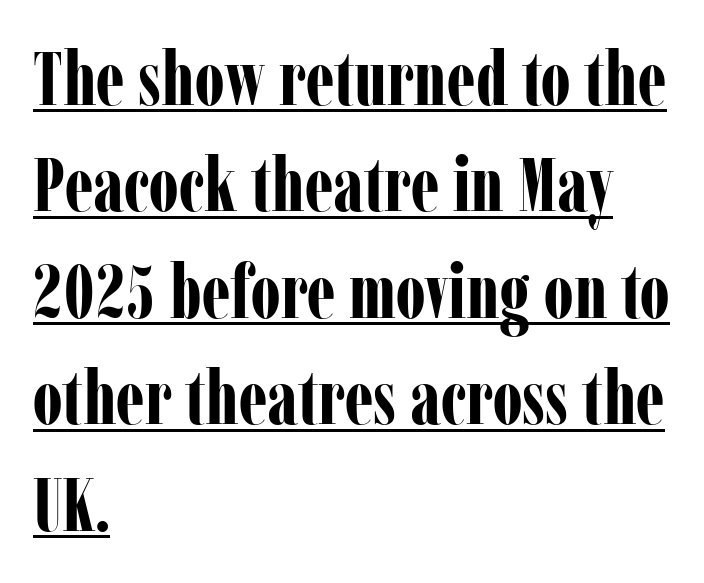
{"serif": "yes", "italic": "no", "bold": "yes", "weight": "bold", "width": "condensed", "stroke_contrast": "low", "x_height": "medium", "monospaced": "no", "underline": "yes", "align": "left", "line_spacing": "normal", "line_spacing_ratio": 1.42, "letter_spacing": "normal", "letter_spacing_em": 0.0, "glyph_px": 75}
